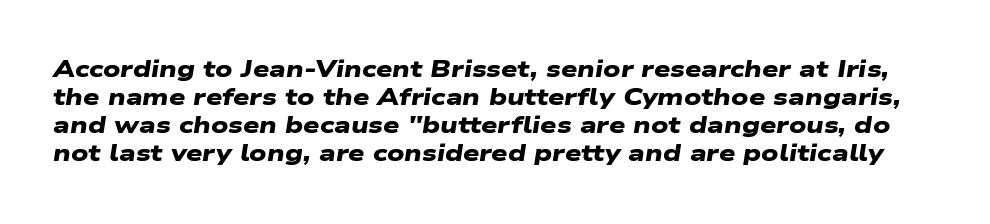
Q: Is the text bold? A: Yes.
Q: Is the text underlined? A: No.
Q: Is the spacing between letters normal or unusually wide? A: Normal.
